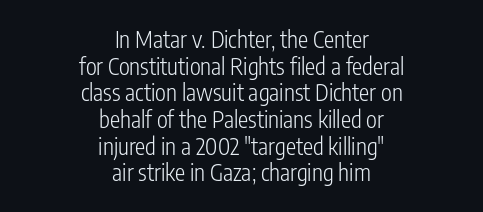
{"italic": "no", "bold": "no", "underline": "no", "align": "center", "line_spacing_ratio": 1.16, "letter_spacing": "normal", "letter_spacing_em": 0.0, "glyph_px": 23}
